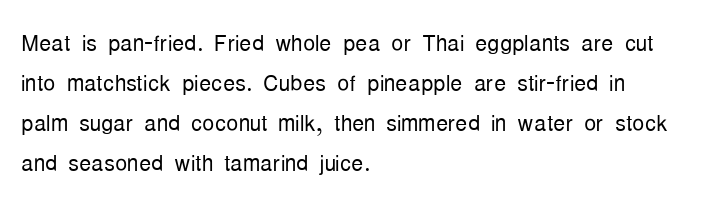
Caption: multi-line text, flush left, ragged right. The designer went with a sans here, leaving each stem footless. The designer left line spacing at the default. A quiet, ordinary-to-light weight characterises the typeface. The passage shown is not underscored anywhere. The passage shown is typed in a proportional face where columns would drift.
